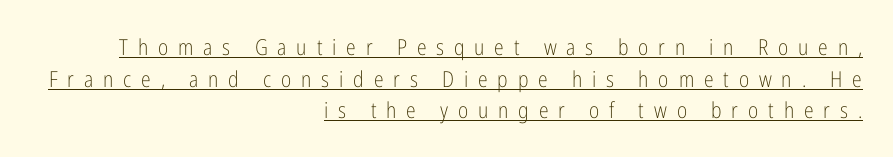
{"italic": "no", "bold": "no", "underline": "yes", "align": "right", "line_spacing": "normal", "line_spacing_ratio": 1.44, "letter_spacing": "wide", "letter_spacing_em": 0.45, "glyph_px": 22}
